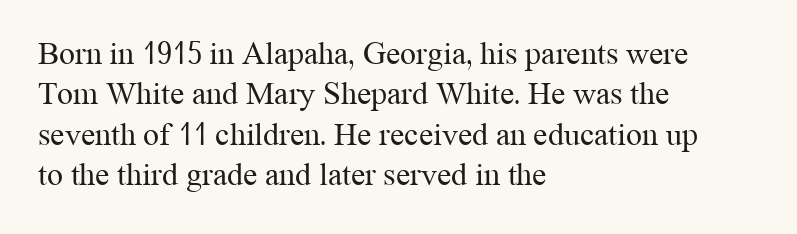
Q: Is the text bold? A: No.
Q: Is the text italic (slanted)? A: No, it is upright.
Q: Is the typeface a serif or a sans-serif typeface? A: Serif.
Q: Is the text underlined? A: No.
Q: How is the paragraph aligned? A: Left-aligned.
Q: Is the spacing between letters normal or unusually wide? A: Normal.
Q: Is the spacing between lines tight, normal or loose? A: Normal.
Q: Width (condensed, normal, or wide)? A: Normal.
Q: Stroke contrast? A: Medium.
Q: x-height? A: Medium.
Q: Monospaced? A: No.
